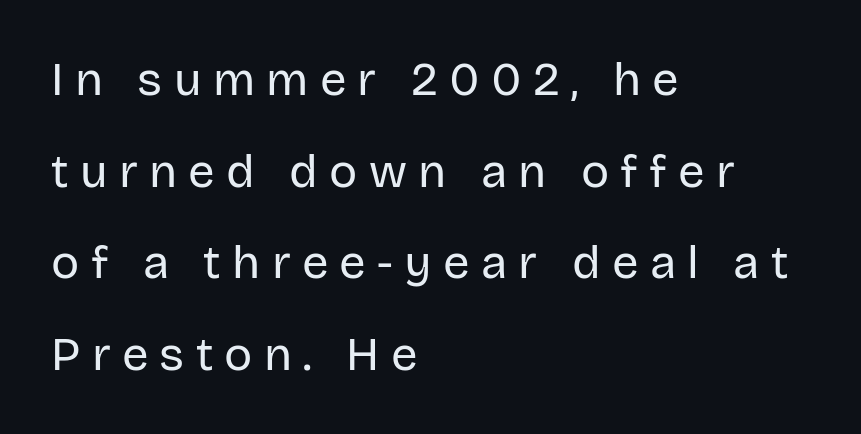
{"serif": "no", "italic": "no", "bold": "no", "weight": "regular", "width": "normal", "stroke_contrast": "low", "x_height": "large", "monospaced": "no", "underline": "no", "align": "left", "line_spacing": "loose", "line_spacing_ratio": 1.95, "letter_spacing": "wide", "letter_spacing_em": 0.24, "glyph_px": 47}
